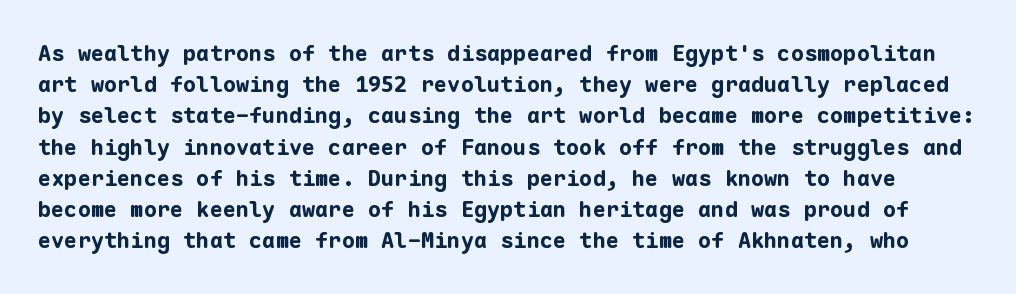
The image shows 22 px bold type, upright; set normal line spacing (1.42x), normal letter spacing, not underlined.
